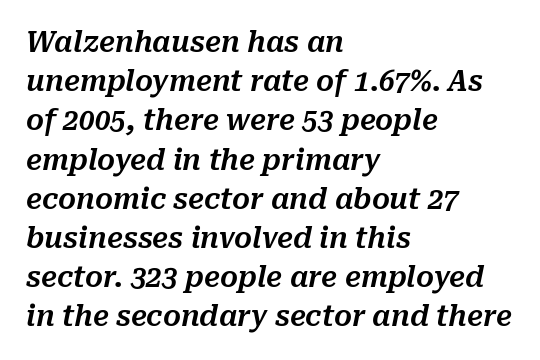
{"italic": "yes", "lean": "right", "slant_degrees": 10, "width": "normal", "stroke_contrast": "medium", "x_height": "medium", "monospaced": "no", "underline": "no", "align": "left", "line_spacing": "normal", "line_spacing_ratio": 1.4, "letter_spacing": "normal", "letter_spacing_em": 0.0, "glyph_px": 28}
